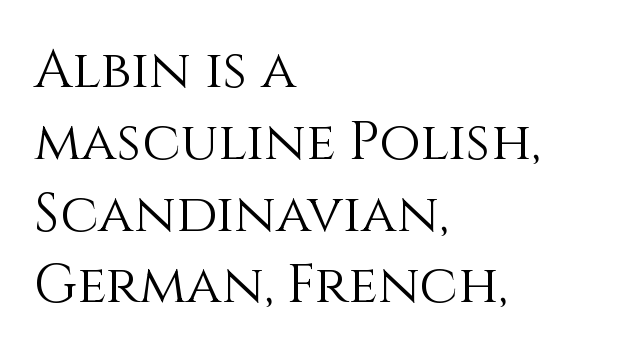
Italic: no, the glyphs are upright roman. Check the space under the baseline: it is left empty. A typesetter would call this proportional, since set widths differ per character. The text block is weighted toward the left margin, trailing off unevenly rightward.
